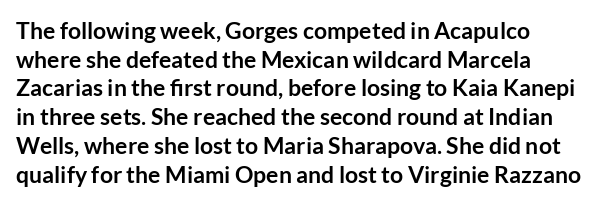
In CSS terms this would be text-align: left. On the weight axis this lands at bold, roughly 700. No word sits above an underline. Regarding leading, the lines here are spaced in the standard way. Quick note: not italic, upright. Glyph-to-glyph distance matches everyday printed text.
